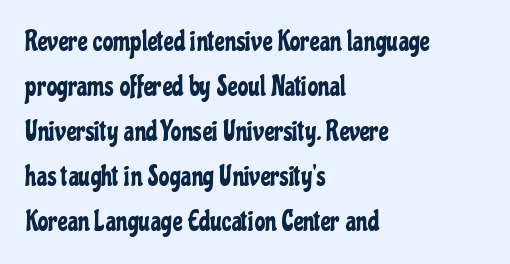
These lines are set flush left with a ragged right edge. The area under the type is left untouched. Spacing between characters is what you'd get straight out of the box. The designer left line spacing at the default.
